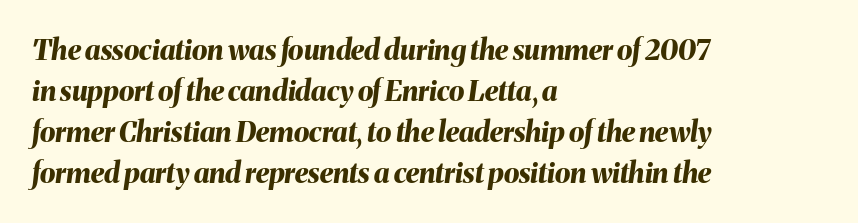
Q: Is the text bold? A: Yes.
Q: Is the text italic (slanted)? A: Yes, it leans right by about 8 degrees.
Q: Is the text underlined? A: No.
Q: How is the paragraph aligned? A: Left-aligned.
Q: Is the spacing between letters normal or unusually wide? A: Normal.
Q: Is the spacing between lines tight, normal or loose? A: Normal.
Q: Width (condensed, normal, or wide)? A: Normal.
Q: Stroke contrast? A: Medium.
Q: x-height? A: Medium.
Q: Monospaced? A: No.
